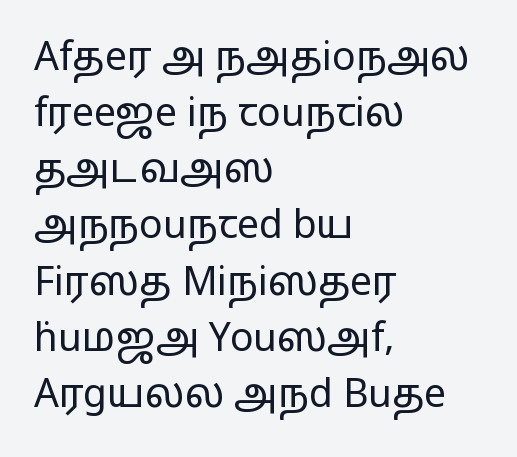
The image shows 39 px regular-weight, wide sans-serif type, upright; set left-aligned, normal line spacing (1.44x), normal letter spacing, not underlined; low stroke contrast and a medium x-height.
